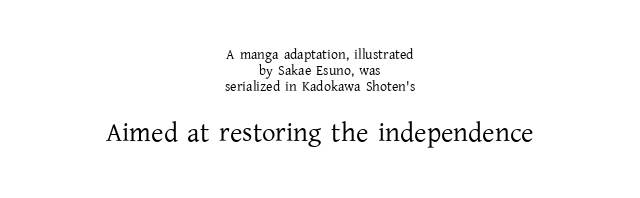
The image shows 27 px text type, upright; set centered, tight line spacing (1.14x), normal letter spacing, not underlined; the second (bottom) block is 1.93x larger.
